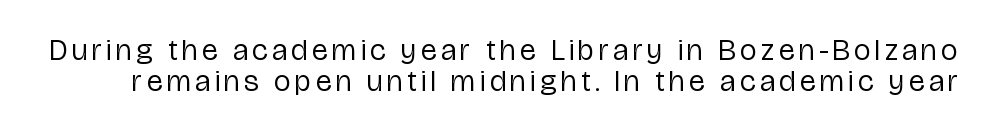
Tall strokes in this sample are plumb rather than angled. Is this a fixed-width face? No — the glyphs have proportional, varying widths. The space beneath each line is pristine and unruled. No chunkiness to these letters — they're not bold. Successive baselines arrive quickly, one right under another. This sample uses a sans-serif face.
